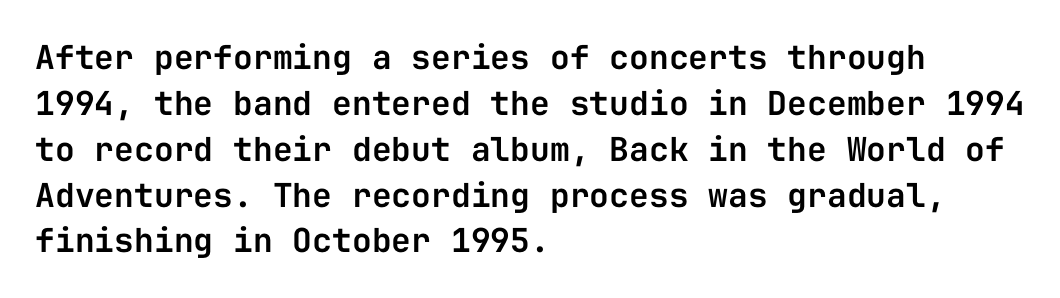
The image shows 33 px sans-serif type, upright, monospaced; set left-aligned, normal line spacing (1.39x), normal letter spacing, not underlined; low stroke contrast and a medium x-height.
